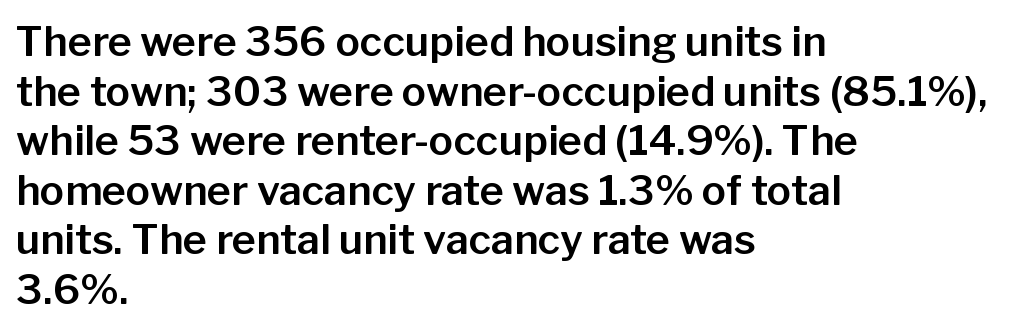
{"serif": "no", "italic": "no", "width": "normal", "stroke_contrast": "low", "x_height": "medium", "monospaced": "no", "underline": "no", "align": "left", "line_spacing_ratio": 1.21, "letter_spacing": "normal", "letter_spacing_em": 0.0, "glyph_px": 41}
